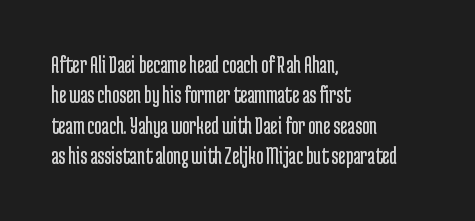
Nope, not italic — everything's standing straight. Only glyphs here, with clear space below each row. Leftover space on each line is placed entirely after the last word. The gaps between neighbouring characters are ordinary and unremarkable. A light-to-regular cut is what we see here.
